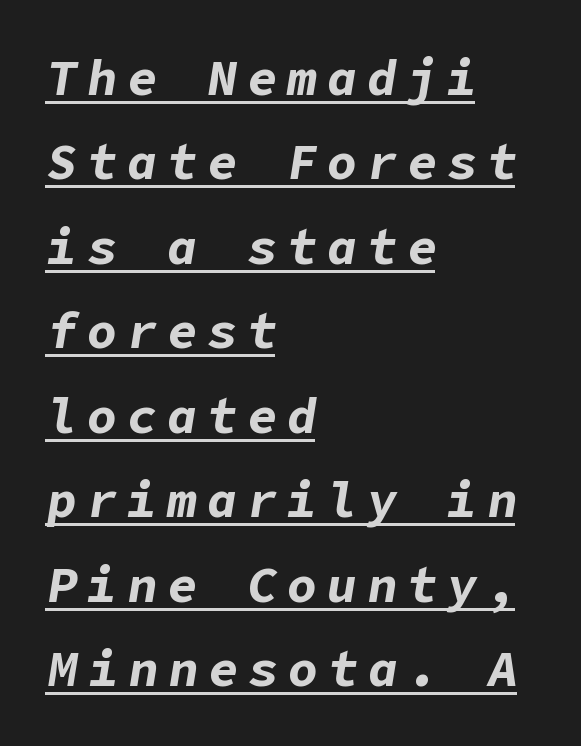
{"italic": "yes", "lean": "right", "slant_degrees": 9, "bold": "yes", "weight": "bold", "width": "normal", "stroke_contrast": "low", "x_height": "medium", "underline": "yes", "align": "left", "line_spacing": "normal", "line_spacing_ratio": 1.69, "letter_spacing": "wide", "letter_spacing_em": 0.2, "glyph_px": 50}
